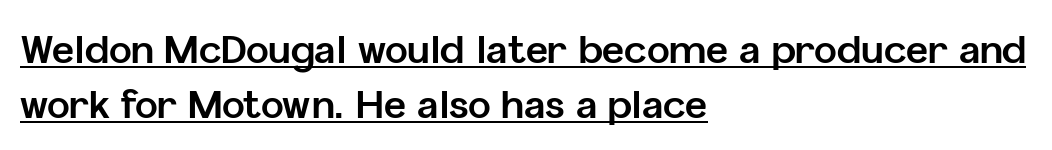
Q: Is the text bold? A: Yes.
Q: Is the text italic (slanted)? A: No, it is upright.
Q: Is the typeface a serif or a sans-serif typeface? A: Sans-serif.
Q: Is the text underlined? A: Yes.
Q: How is the paragraph aligned? A: Left-aligned.
Q: Is the spacing between letters normal or unusually wide? A: Normal.
Q: Is the spacing between lines tight, normal or loose? A: Normal.
Q: Width (condensed, normal, or wide)? A: Normal.
Q: Stroke contrast? A: Low.
Q: x-height? A: Medium.
Q: Monospaced? A: No.
